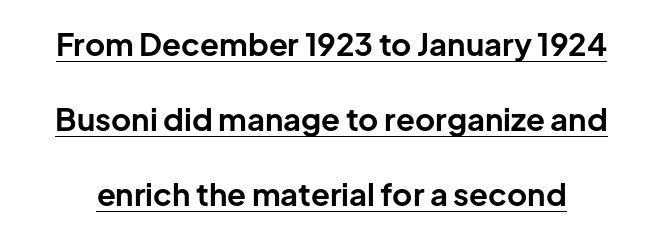
The image shows 31 px bold sans-serif type, upright; set loose line spacing (2.42x), normal letter spacing, underlined; low stroke contrast and a medium x-height.
